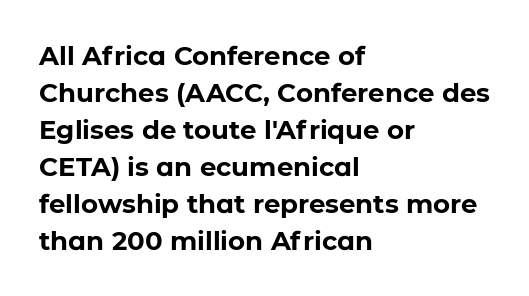
{"italic": "no", "bold": "yes", "underline": "no", "align": "left", "line_spacing": "normal", "line_spacing_ratio": 1.42, "letter_spacing": "normal", "letter_spacing_em": 0.0, "glyph_px": 26}
